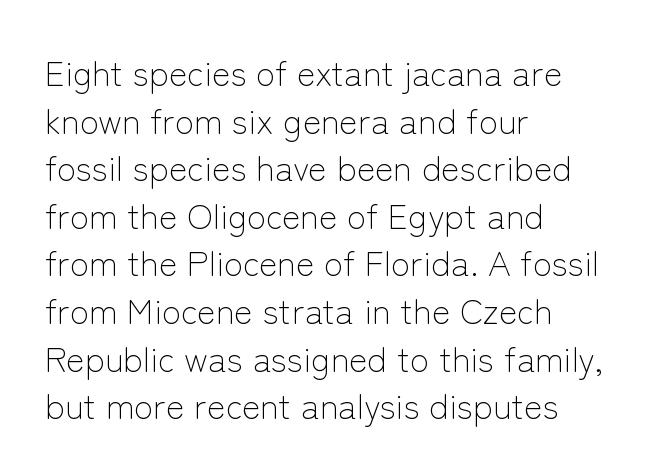
The image shows 35 px light sans-serif type, upright; set left-aligned, normal line spacing (1.36x), normal letter spacing, not underlined; low stroke contrast and a medium x-height.
